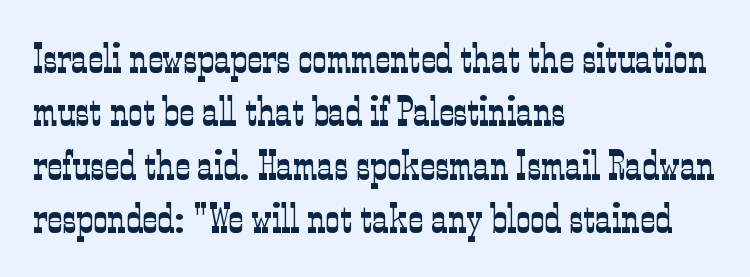
Students, observe: this is what conventionally led text looks like. The line texture is even and compact thanks to regular tracking. Descender tails drop into unmarked territory. This rendering employs a face with finishing strokes, i.e., a serif. Ordinary non-slanted type is in use.
